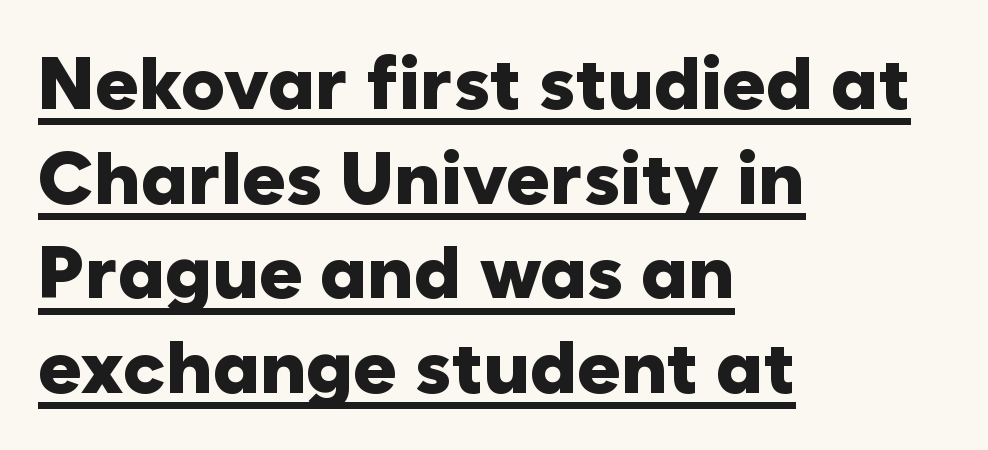
Q: Is the text bold? A: Yes.
Q: Is the text italic (slanted)? A: No, it is upright.
Q: Is the typeface a serif or a sans-serif typeface? A: Sans-serif.
Q: Is the text underlined? A: Yes.
Q: How is the paragraph aligned? A: Left-aligned.
Q: Is the spacing between letters normal or unusually wide? A: Normal.
Q: Is the spacing between lines tight, normal or loose? A: Normal.
Q: Width (condensed, normal, or wide)? A: Normal.
Q: Stroke contrast? A: Low.
Q: x-height? A: Medium.
Q: Monospaced? A: No.
